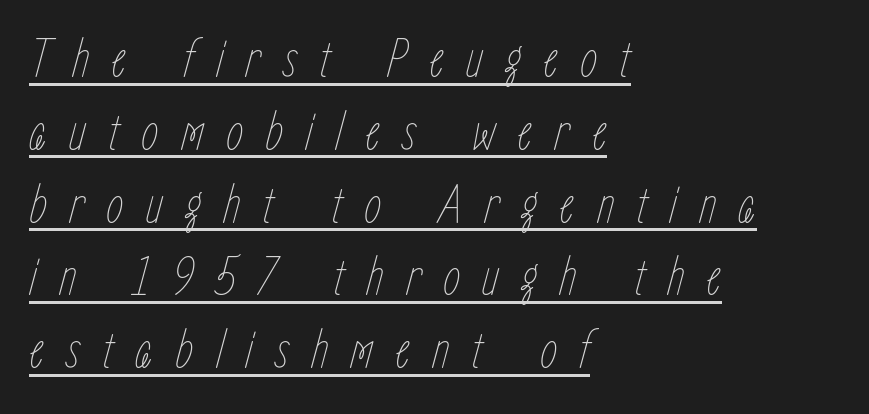
{"italic": "yes", "lean": "right", "slant_degrees": 15, "bold": "no", "weight": "thin", "width": "condensed", "stroke_contrast": "low", "x_height": "medium", "monospaced": "no", "underline": "yes", "align": "left", "line_spacing": "normal", "line_spacing_ratio": 1.3, "letter_spacing": "wide", "letter_spacing_em": 0.39, "glyph_px": 56}
